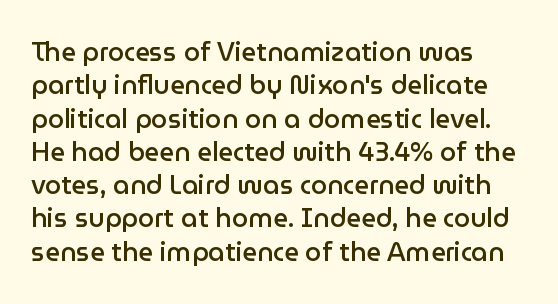
{"italic": "no", "bold": "semi", "underline": "no", "align": "left", "line_spacing": "normal", "line_spacing_ratio": 1.28, "letter_spacing": "normal", "letter_spacing_em": 0.0, "glyph_px": 26}
